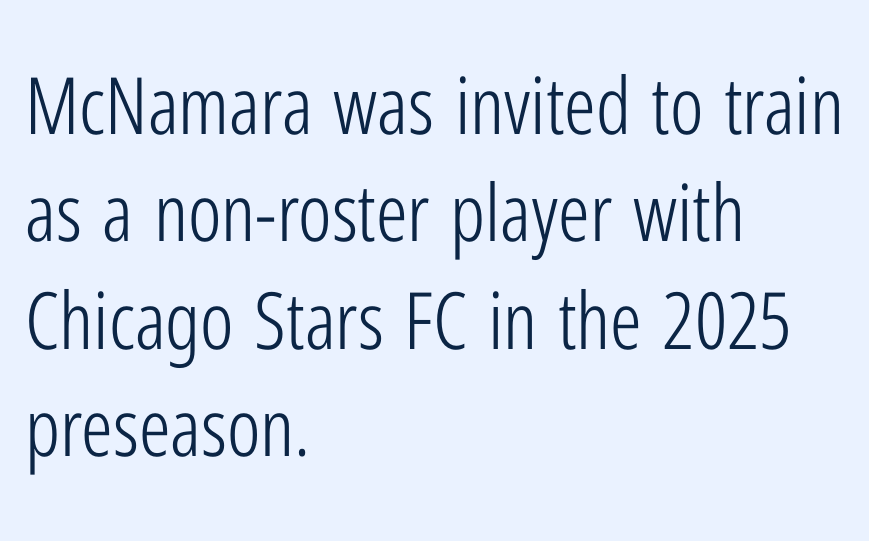
{"serif": "no", "italic": "no", "bold": "no", "weight": "light", "width": "condensed", "stroke_contrast": "low", "x_height": "medium", "monospaced": "no", "underline": "no", "align": "left", "line_spacing": "normal", "line_spacing_ratio": 1.36, "letter_spacing": "normal", "letter_spacing_em": 0.0, "glyph_px": 79}
